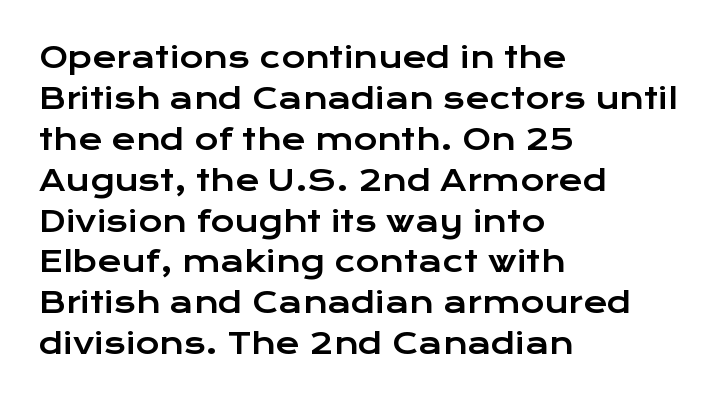
Q: Is the text italic (slanted)? A: No, it is upright.
Q: Is the typeface a serif or a sans-serif typeface? A: Sans-serif.
Q: Is the text underlined? A: No.
Q: How is the paragraph aligned? A: Left-aligned.
Q: Is the spacing between letters normal or unusually wide? A: Normal.
Q: Is the spacing between lines tight, normal or loose? A: Normal.
Q: Width (condensed, normal, or wide)? A: Wide.
Q: Stroke contrast? A: Low.
Q: x-height? A: Medium.
Q: Monospaced? A: No.
